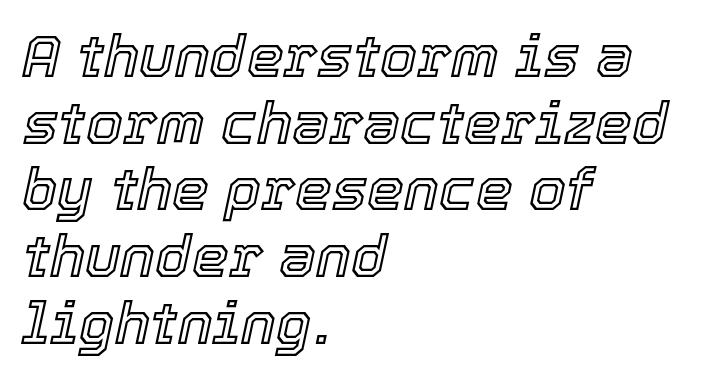
Only glyphs here, with clear space below each row. These lines are set flush left with a ragged right edge. A typesetter would call this proportional, since set widths differ per character. Baseline-to-baseline distance is barely more than the letter height.
